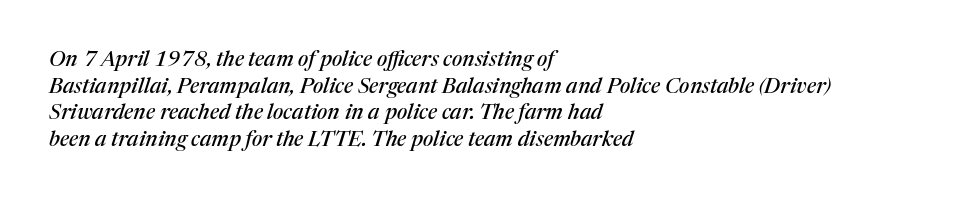
The image shows 21 px text type, italic (leaning right); set left-aligned, normal line spacing (1.27x), normal letter spacing, not underlined.
